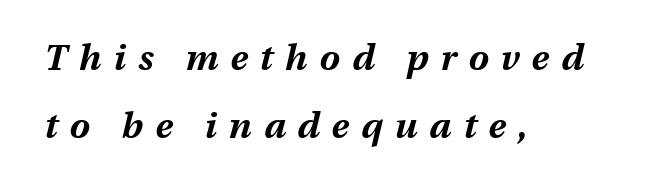
{"italic": "yes", "lean": "right", "slant_degrees": 13, "bold": "yes", "weight": "bold", "width": "normal", "stroke_contrast": "medium", "x_height": "medium", "monospaced": "no", "underline": "no", "align": "left", "line_spacing_ratio": 1.89, "letter_spacing": "wide", "letter_spacing_em": 0.34, "glyph_px": 36}
